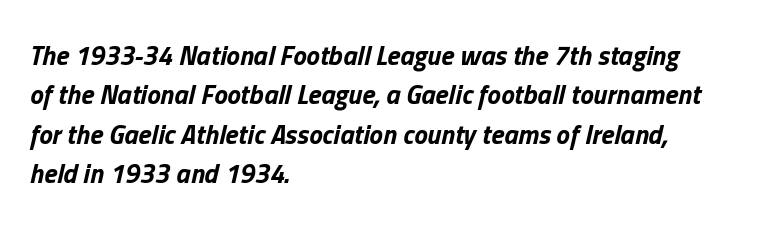
{"italic": "yes", "lean": "right", "slant_degrees": 13, "bold": "yes", "underline": "no", "align": "left", "line_spacing": "normal", "line_spacing_ratio": 1.46, "letter_spacing": "normal", "letter_spacing_em": 0.0, "glyph_px": 27}
